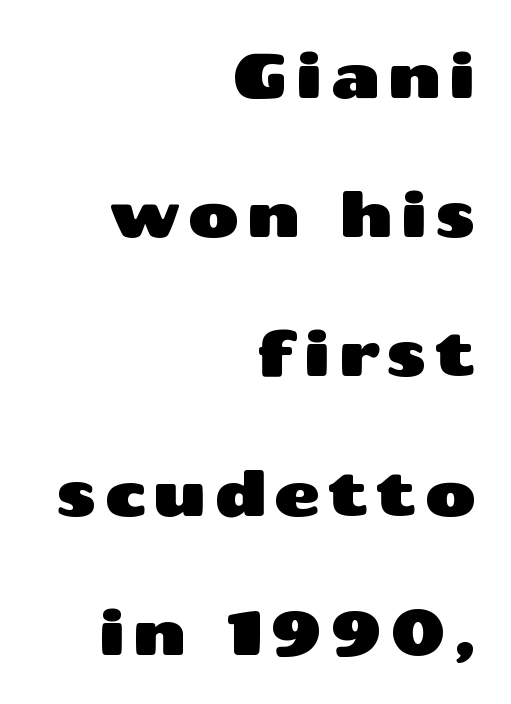
Q: Is the text italic (slanted)? A: No, it is upright.
Q: Is the typeface a serif or a sans-serif typeface? A: Sans-serif.
Q: Is the text underlined? A: No.
Q: How is the paragraph aligned? A: Right-aligned.
Q: Is the spacing between lines tight, normal or loose? A: Loose.
Q: Width (condensed, normal, or wide)? A: Wide.
Q: Stroke contrast? A: Medium.
Q: x-height? A: Medium.
Q: Monospaced? A: No.
